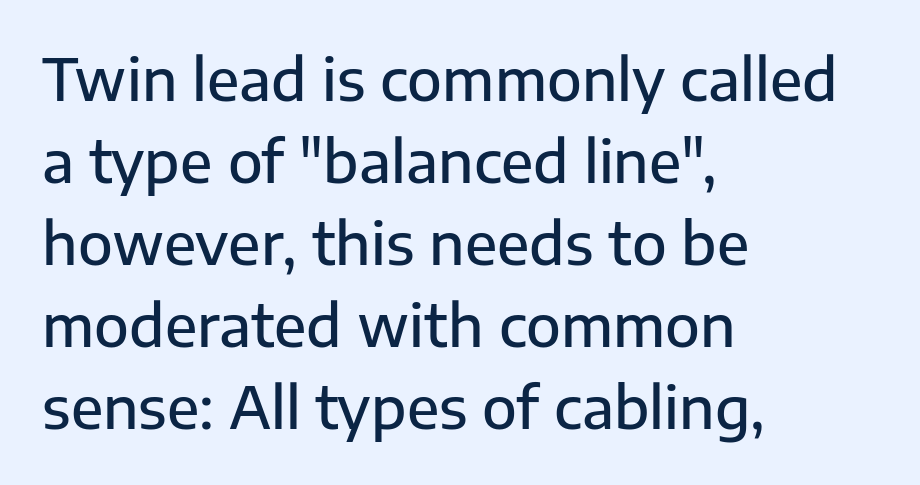
Q: Is the text bold? A: Semi-bold.
Q: Is the text italic (slanted)? A: No, it is upright.
Q: Is the typeface a serif or a sans-serif typeface? A: Sans-serif.
Q: Is the text underlined? A: No.
Q: How is the paragraph aligned? A: Left-aligned.
Q: Is the spacing between letters normal or unusually wide? A: Normal.
Q: Is the spacing between lines tight, normal or loose? A: Normal.
Q: Width (condensed, normal, or wide)? A: Normal.
Q: Stroke contrast? A: Low.
Q: x-height? A: Medium.
Q: Monospaced? A: No.
